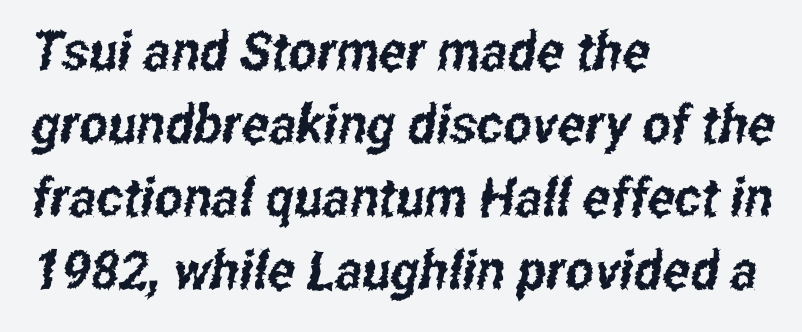
The space beneath each line is pristine and unruled. Students, observe: this is what conventionally led text looks like. Does the type have serifs? No, each stem ends abruptly. Tracking value appears to be zero — textbook default spacing.
